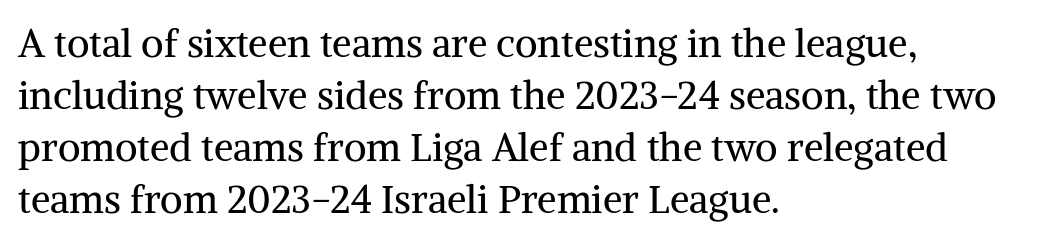
The image shows 39 px regular-weight serif type, upright; set left-aligned, normal line spacing (1.33x), normal letter spacing, not underlined; medium stroke contrast and a medium x-height.
